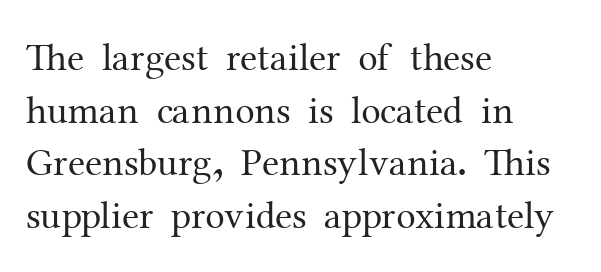
A quiet, ordinary-to-light weight characterises the typeface. Unmarked baselines from the first word to the last. This sample has the flowing, uneven cadence of proportional lettering. The typeface chosen for these lines features serifs. Ordinary non-slanted type is in use.
